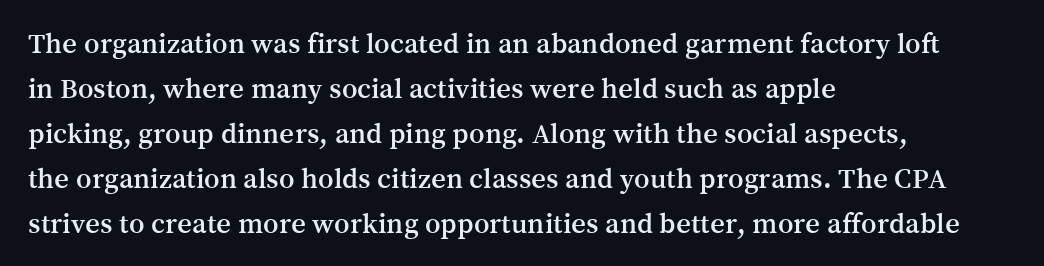
Regarding leading, the lines here are spaced in the standard way. Is this a sans? No — the strokes have serifs. Typeset ragged right — the left edge is the straight one. Think of a printed novel: that variable character pitch is what you see here.
